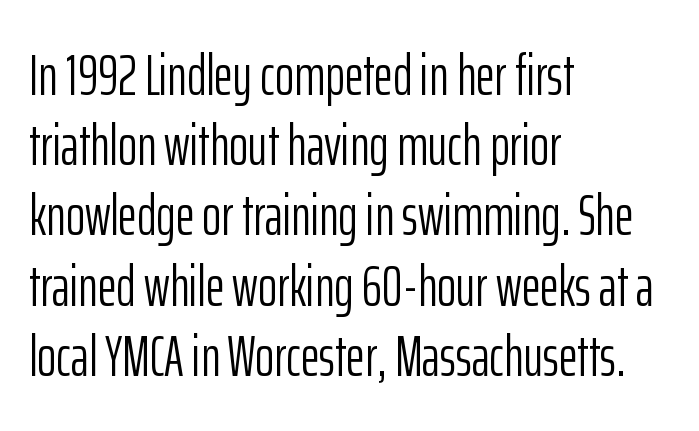
{"serif": "no", "italic": "no", "bold": "no", "weight": "light", "width": "condensed", "stroke_contrast": "low", "x_height": "medium", "monospaced": "no", "underline": "no", "align": "left", "line_spacing_ratio": 1.21, "letter_spacing": "normal", "letter_spacing_em": 0.0, "glyph_px": 58}
